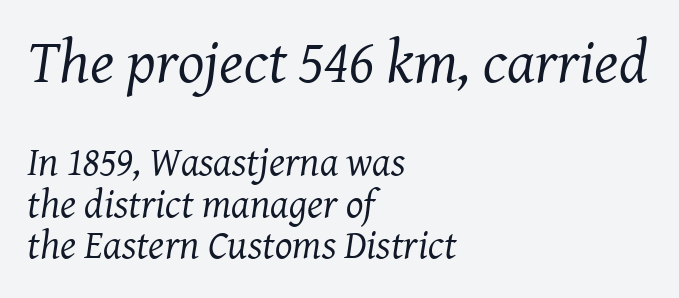
{"serif": "yes", "italic": "yes", "lean": "right", "slant_degrees": 8, "bold": "no", "weight": "regular", "width": "normal", "stroke_contrast": "medium", "x_height": "medium", "monospaced": "no", "underline": "no", "align": "left", "line_spacing": "tight", "line_spacing_ratio": 1.01, "letter_spacing": "normal", "letter_spacing_em": 0.0, "larger_block": "first", "size_ratio": 1.51, "glyph_px": 62}
